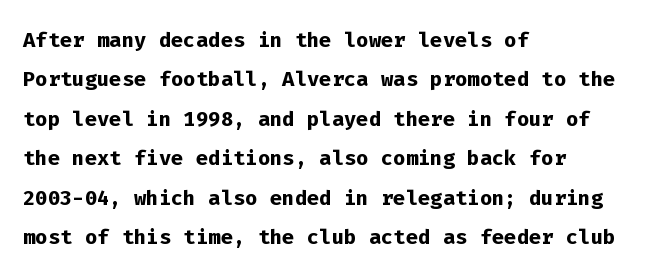
Q: Is the text bold? A: Yes.
Q: Is the text italic (slanted)? A: No, it is upright.
Q: Is the typeface a serif or a sans-serif typeface? A: Sans-serif.
Q: Is the text underlined? A: No.
Q: How is the paragraph aligned? A: Left-aligned.
Q: Is the spacing between letters normal or unusually wide? A: Normal.
Q: Is the spacing between lines tight, normal or loose? A: Normal.
Q: Width (condensed, normal, or wide)? A: Normal.
Q: Stroke contrast? A: Low.
Q: x-height? A: Medium.
Q: Monospaced? A: Yes.
